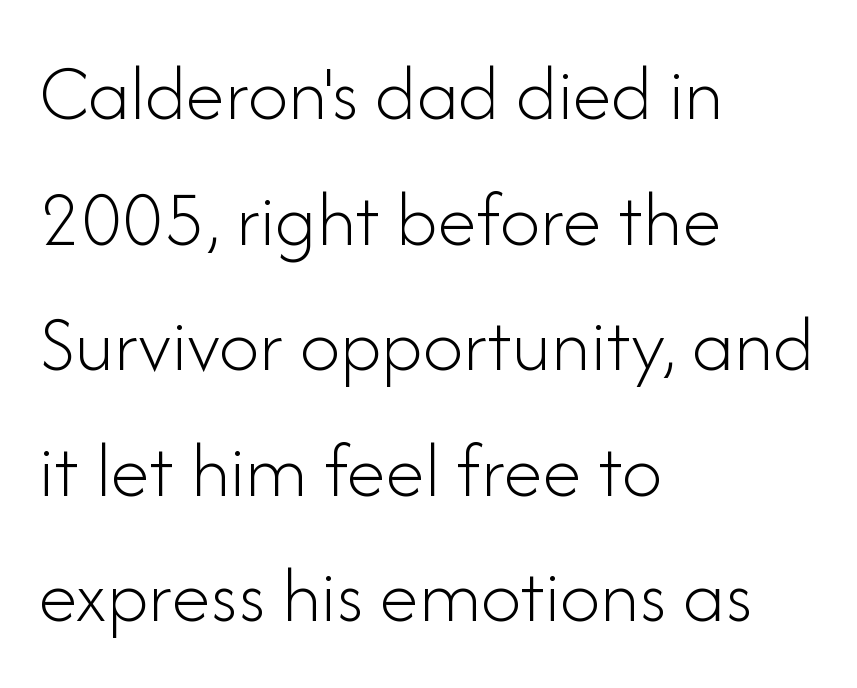
Q: Is the text bold? A: No.
Q: Is the text italic (slanted)? A: No, it is upright.
Q: Is the typeface a serif or a sans-serif typeface? A: Sans-serif.
Q: Is the text underlined? A: No.
Q: How is the paragraph aligned? A: Left-aligned.
Q: Is the spacing between letters normal or unusually wide? A: Normal.
Q: Is the spacing between lines tight, normal or loose? A: Normal.
Q: Width (condensed, normal, or wide)? A: Normal.
Q: Stroke contrast? A: Low.
Q: x-height? A: Small.
Q: Monospaced? A: No.
